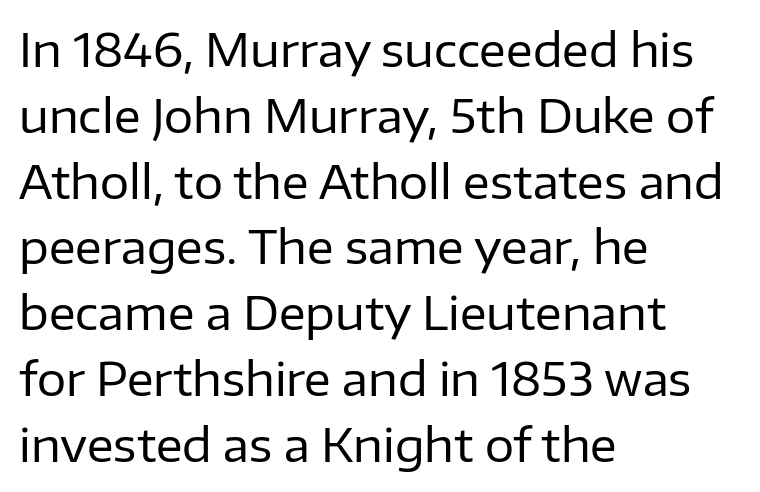
Glance below the letters and you will spot only blank space. Stroke mass is kept to a normal reading level or below. Proportional: the letters do not fall into vertical columns. The lines in this sample share a left origin and differ only in where they stop. Notice how the stems are strictly vertical — no italics here. This is sans-serif lettering, the kind often seen on screens and signage.
